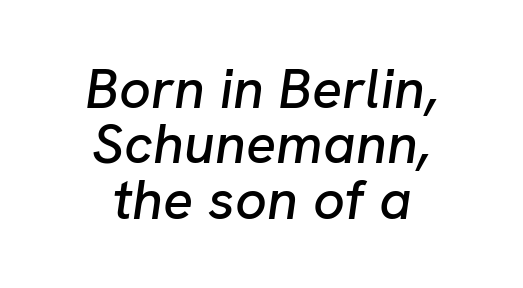
The image shows 56 px text type, italic (leaning right); set centered, tight line spacing (0.99x), normal letter spacing, not underlined; low stroke contrast and a medium x-height.
